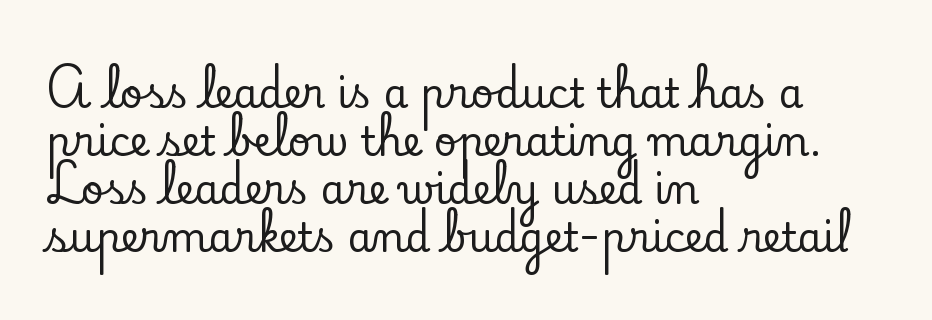
Q: Is the text italic (slanted)? A: No, it is upright.
Q: Is the typeface a serif or a sans-serif typeface? A: Serif.
Q: Is the text underlined? A: No.
Q: How is the paragraph aligned? A: Left-aligned.
Q: Is the spacing between letters normal or unusually wide? A: Normal.
Q: Width (condensed, normal, or wide)? A: Normal.
Q: Stroke contrast? A: Low.
Q: x-height? A: Small.
Q: Monospaced? A: No.
